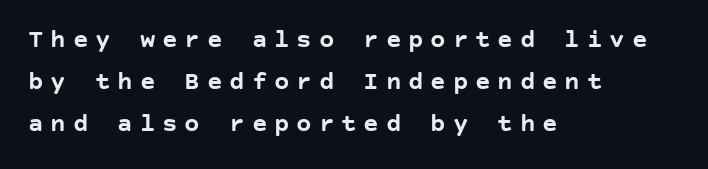
Q: Is the text bold? A: Yes.
Q: Is the text italic (slanted)? A: No, it is upright.
Q: Is the text underlined? A: No.
Q: How is the paragraph aligned? A: Left-aligned.
Q: Is the spacing between letters normal or unusually wide? A: Unusually wide.
Q: Is the spacing between lines tight, normal or loose? A: Normal.
